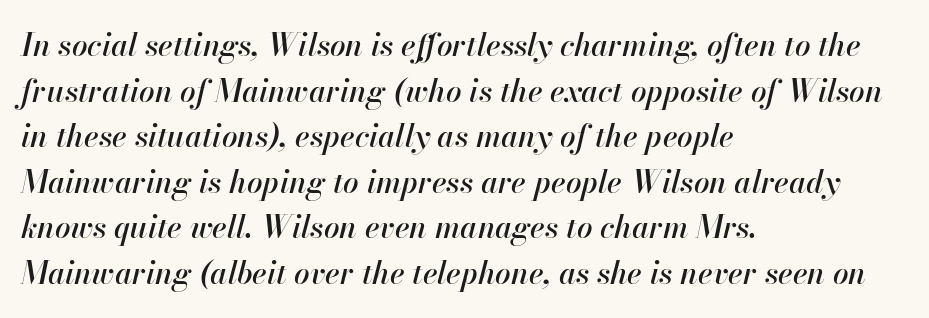
Q: Is the text italic (slanted)? A: Yes, it leans right by about 13 degrees.
Q: Is the text underlined? A: No.
Q: How is the paragraph aligned? A: Left-aligned.
Q: Is the spacing between letters normal or unusually wide? A: Normal.
Q: Is the spacing between lines tight, normal or loose? A: Normal.
Q: Width (condensed, normal, or wide)? A: Normal.
Q: Stroke contrast? A: High.
Q: x-height? A: Small.
Q: Monospaced? A: No.
